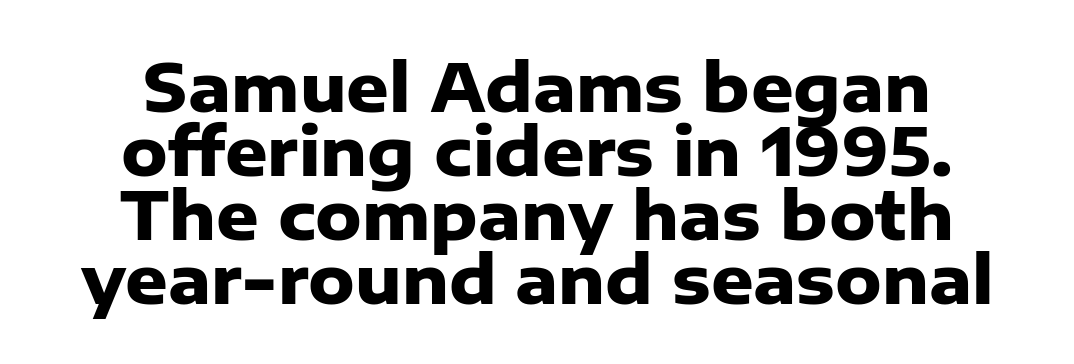
Whoever set this chose condensed vertical rhythm over breathing room. Does the lettering tilt? It doesn't — this is upright. Think of a printed novel: that variable character pitch is what you see here. The characters display no serif detailing; their extremities are plain. Each glyph is drawn with heavy, bold strokes.
